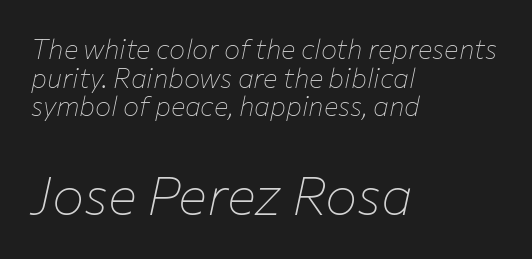
Q: Is the text bold? A: No.
Q: Is the text italic (slanted)? A: Yes, it leans right by about 12 degrees.
Q: Is the text underlined? A: No.
Q: How is the paragraph aligned? A: Left-aligned.
Q: Is the spacing between letters normal or unusually wide? A: Normal.
Q: Is the spacing between lines tight, normal or loose? A: Tight.
Q: Which block of text is set in a larger size, the first (top) or the second (bottom)? A: The second (bottom) one.
Q: Width (condensed, normal, or wide)? A: Normal.
Q: Stroke contrast? A: Low.
Q: x-height? A: Medium.
Q: Monospaced? A: No.
